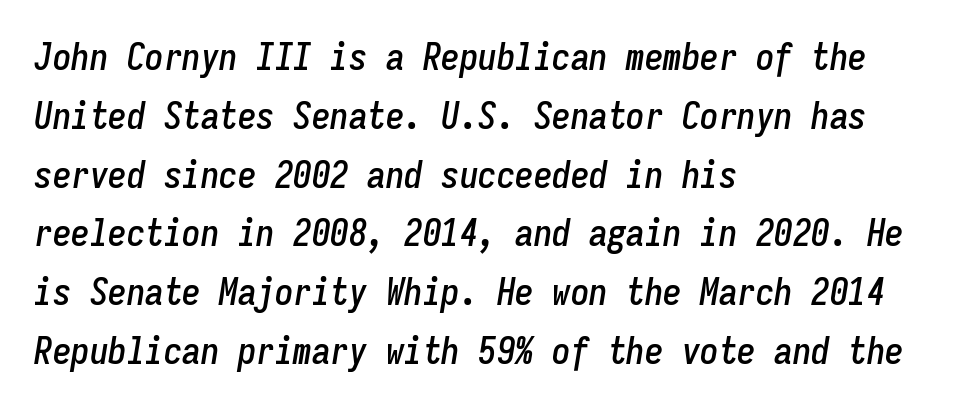
Looks like terminal output: every glyph gets an equal slot. The passage shown has conventional tracking throughout. One glance says typical: line gaps are just what's usual. Quick note: underline off. A classic flush-left, rag-right setting is used for this passage. Characters are canted at an angle relative to the baseline's perpendicular.
